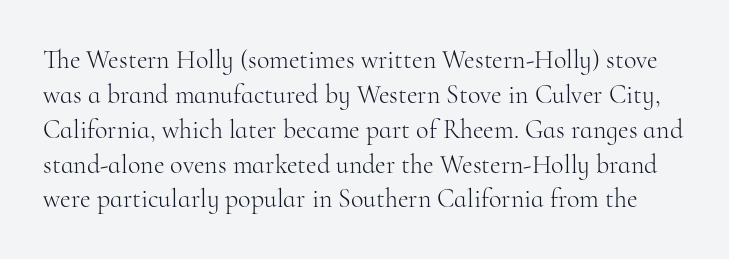
The image shows 26 px text type, upright; set normal line spacing (1.34x), normal letter spacing, not underlined.
